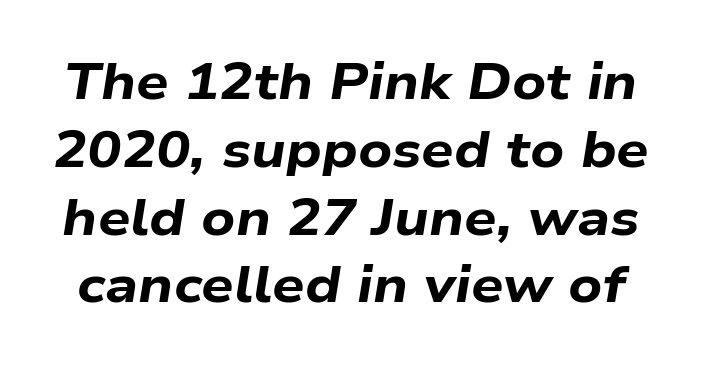
{"italic": "yes", "lean": "right", "slant_degrees": 9, "bold": "yes", "weight": "bold", "width": "wide", "stroke_contrast": "low", "x_height": "medium", "monospaced": "no", "underline": "no", "line_spacing": "normal", "line_spacing_ratio": 1.33, "letter_spacing": "normal", "letter_spacing_em": 0.0, "glyph_px": 51}
